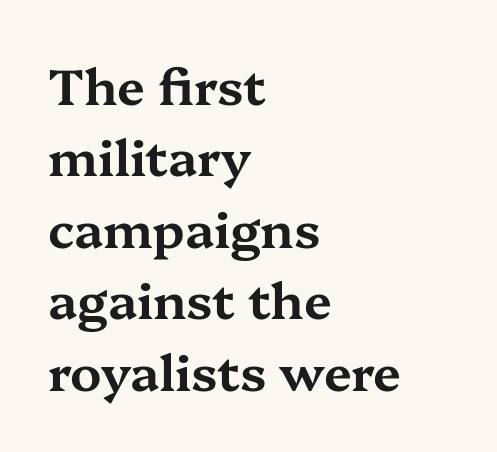
The image shows 50 px wide serif type, upright; set left-aligned, normal line spacing (1.43x), normal letter spacing, not underlined; medium stroke contrast and a medium x-height.
